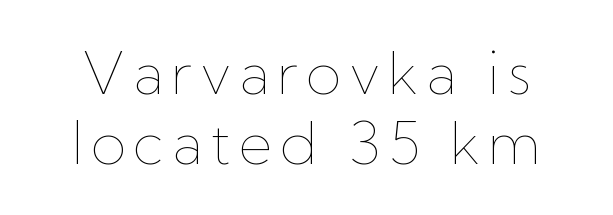
Q: Is the text bold? A: No.
Q: Is the text italic (slanted)? A: No, it is upright.
Q: Is the text underlined? A: No.
Q: Width (condensed, normal, or wide)? A: Normal.
Q: Stroke contrast? A: Low.
Q: x-height? A: Medium.
Q: Monospaced? A: No.
